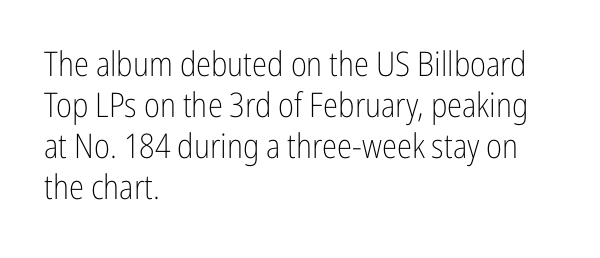
The image shows 34 px light, condensed sans-serif type, upright; set left-aligned, line spacing 1.21x, normal letter spacing, not underlined; low stroke contrast and a medium x-height.
